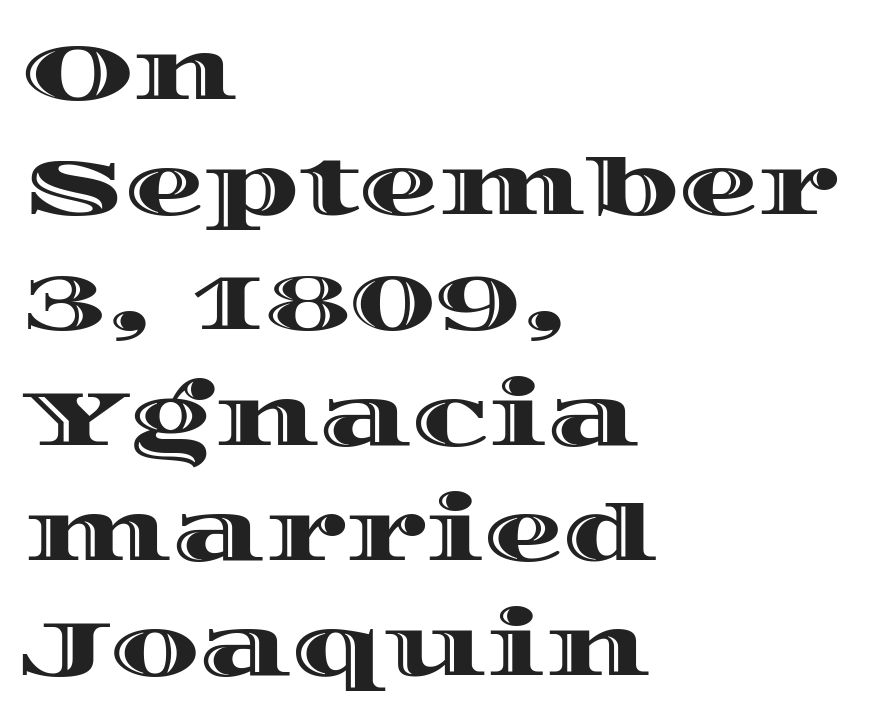
{"italic": "no", "width": "wide", "x_height": "large", "monospaced": "no", "underline": "no", "align": "left", "line_spacing": "normal", "line_spacing_ratio": 1.44, "letter_spacing": "normal", "letter_spacing_em": 0.0, "glyph_px": 80}
